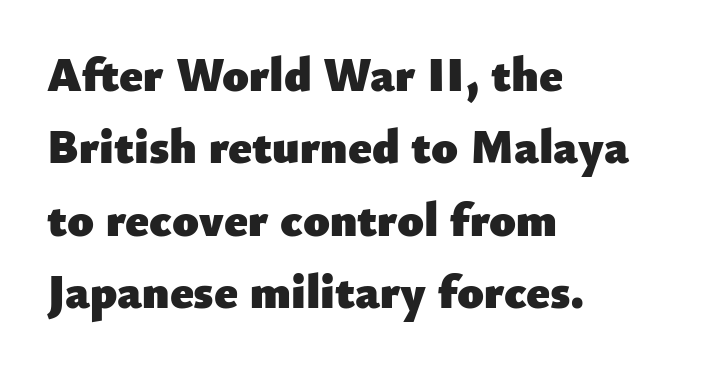
Q: Is the text bold? A: Yes.
Q: Is the text italic (slanted)? A: No, it is upright.
Q: Is the typeface a serif or a sans-serif typeface? A: Sans-serif.
Q: Is the text underlined? A: No.
Q: How is the paragraph aligned? A: Left-aligned.
Q: Is the spacing between letters normal or unusually wide? A: Normal.
Q: Is the spacing between lines tight, normal or loose? A: Normal.
Q: Width (condensed, normal, or wide)? A: Normal.
Q: Stroke contrast? A: Low.
Q: x-height? A: Small.
Q: Monospaced? A: No.
